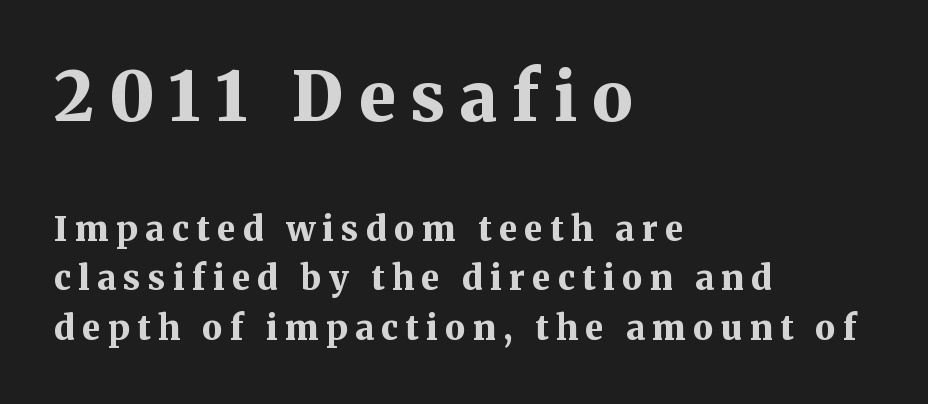
Posture: vertical. The passage shown is not underscored anywhere. Looks like regular typesetting: each glyph gets only the width it needs. Substantial extra tracking has been applied to these lines. These lines sit exactly where default settings would place them. Line starts are locked; line ends wander.
